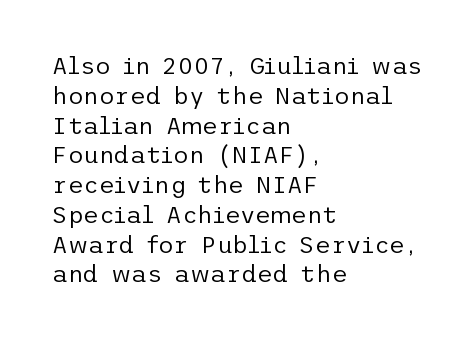
{"italic": "no", "bold": "no", "underline": "no", "align": "left", "line_spacing_ratio": 1.24, "letter_spacing": "normal", "letter_spacing_em": 0.0, "glyph_px": 24}
